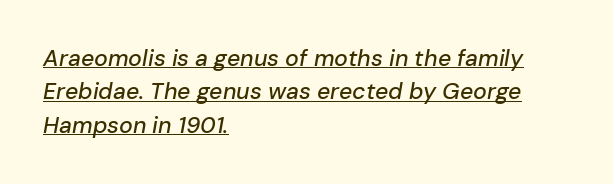
The sample's only ornament is a line tracing under the words. Tall strokes in this sample are angled rather than plumb. Summary of vertical rhythm: regular, with standard interline spacing. Default kerning and tracking; the words read as compact shapes. Compared with a centered layout, this one pins lines to the left instead.
